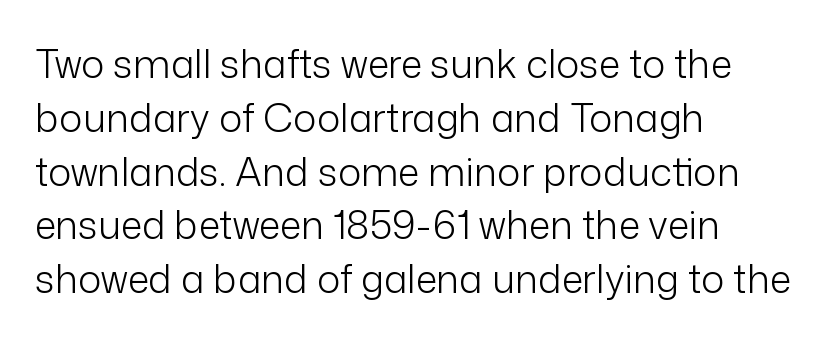
{"serif": "no", "italic": "no", "bold": "no", "weight": "light", "width": "normal", "stroke_contrast": "low", "x_height": "medium", "monospaced": "no", "underline": "no", "align": "left", "line_spacing": "normal", "line_spacing_ratio": 1.38, "letter_spacing": "normal", "letter_spacing_em": 0.0, "glyph_px": 39}
